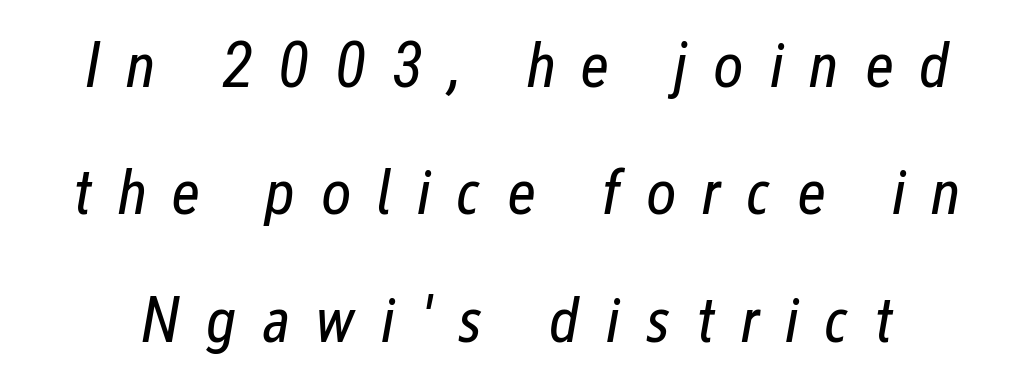
The image shows 65 px regular-weight, condensed type, italic (leaning right); set loose line spacing (1.96x), unusually wide letter spacing (+0.39 em), not underlined; low stroke contrast and a medium x-height.
